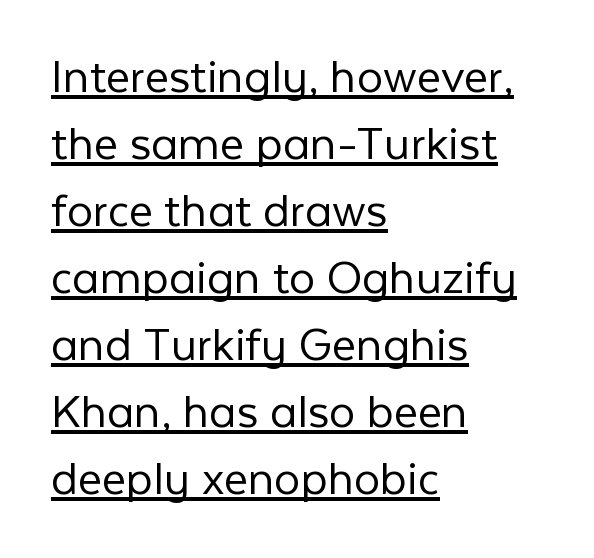
{"serif": "no", "italic": "no", "bold": "no", "weight": "light", "width": "normal", "stroke_contrast": "low", "x_height": "medium", "monospaced": "no", "underline": "yes", "align": "left", "line_spacing": "normal", "line_spacing_ratio": 1.29, "letter_spacing": "normal", "letter_spacing_em": 0.0, "glyph_px": 52}
